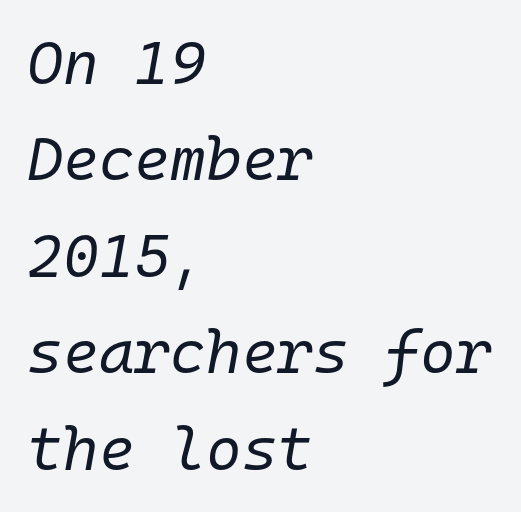
Has an underline been added? It has not. Short note: letters normally spaced. Notice how the passage keeps a crisp vertical edge on the left only. The cut favours lightness, reaching ordinary text weight at its darkest.
